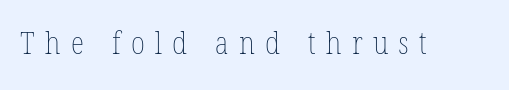
What stands out about the letter spacing? Its width — letters are far apart. The strokes carry an ordinary text weight at most. The passage shown is typed in a proportional face where columns would drift. Underline: absent.
